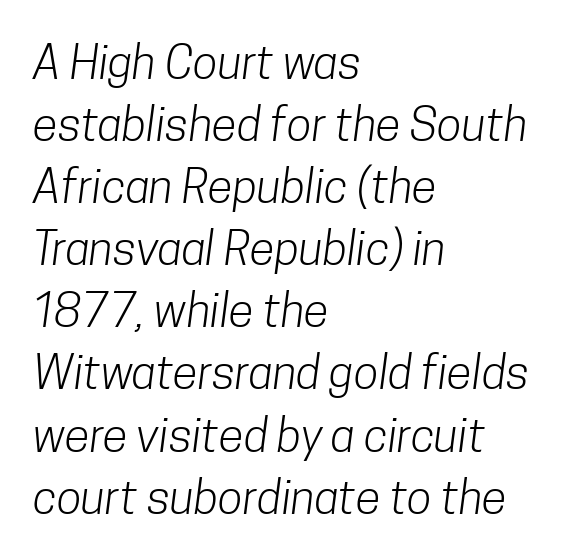
Q: Is the text bold? A: No.
Q: Is the typeface a serif or a sans-serif typeface? A: Sans-serif.
Q: Is the text underlined? A: No.
Q: How is the paragraph aligned? A: Left-aligned.
Q: Is the spacing between letters normal or unusually wide? A: Normal.
Q: Is the spacing between lines tight, normal or loose? A: Normal.
Q: Width (condensed, normal, or wide)? A: Condensed.
Q: Stroke contrast? A: Low.
Q: x-height? A: Medium.
Q: Monospaced? A: No.
